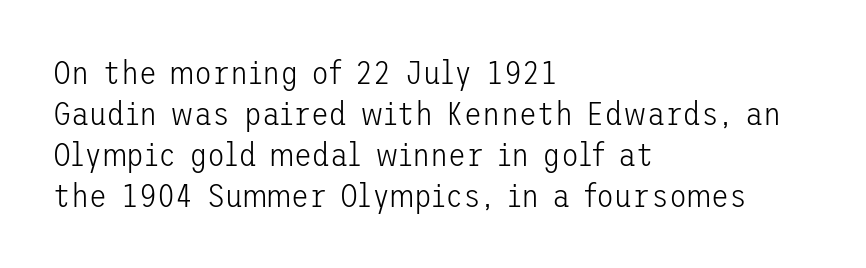
Q: Is the text bold? A: No.
Q: Is the text italic (slanted)? A: No, it is upright.
Q: Is the typeface a serif or a sans-serif typeface? A: Sans-serif.
Q: Is the text underlined? A: No.
Q: How is the paragraph aligned? A: Left-aligned.
Q: Is the spacing between letters normal or unusually wide? A: Normal.
Q: Width (condensed, normal, or wide)? A: Normal.
Q: Stroke contrast? A: Low.
Q: x-height? A: Medium.
